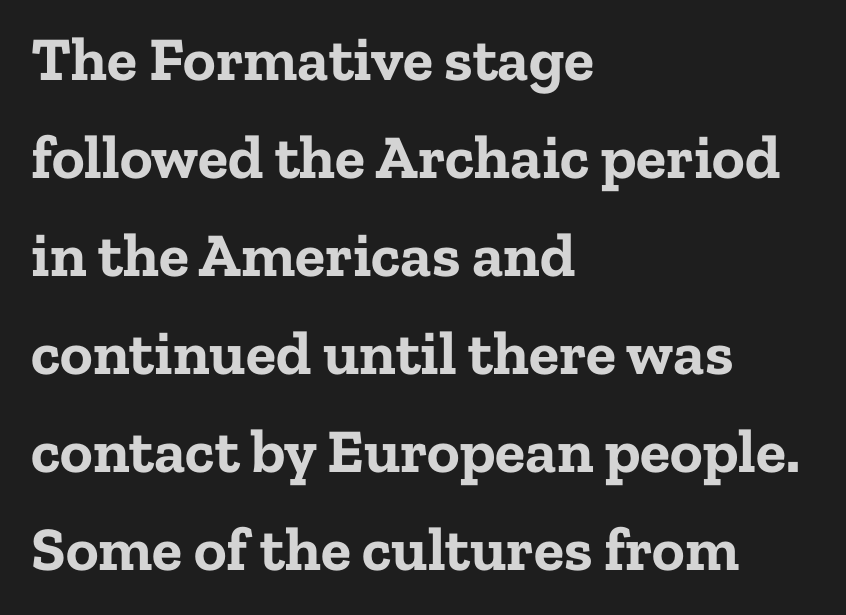
The image shows 62 px bold serif type, upright; set left-aligned, normal line spacing (1.58x), normal letter spacing, not underlined; low stroke contrast and a medium x-height.
